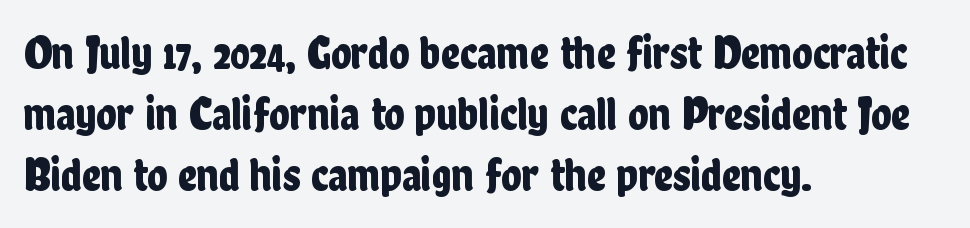
This rendering leaves character spacing at its baseline value. The typesetter chose a ragged-right arrangement here. The glyphs are unaccompanied by any horizontal stroke below them. The typography opts for an upright posture over an oblique one.
